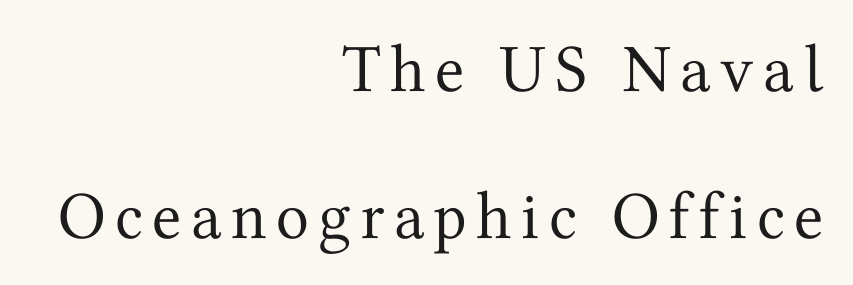
The image shows 68 px regular-weight serif type, upright; set right-aligned, loose line spacing (2.16x), not underlined; medium stroke contrast and a medium x-height.
